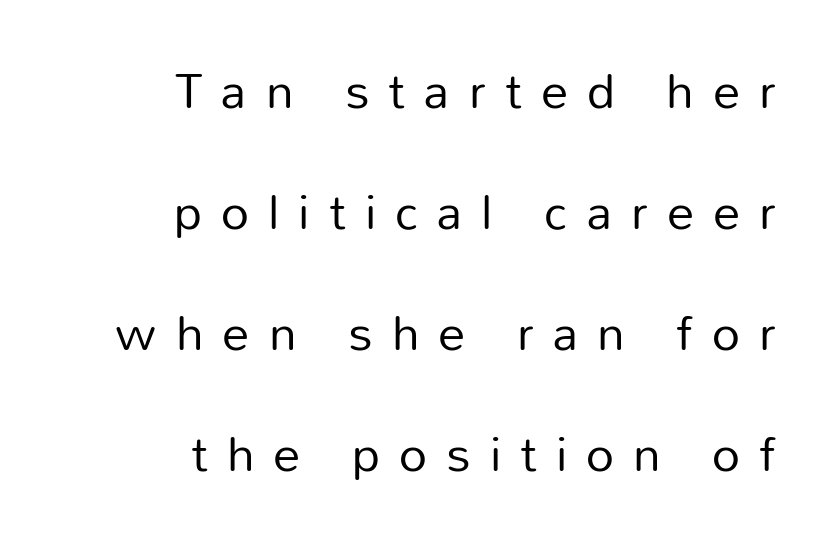
The letters look calm and open, with moderate or lighter stems. How are the letters spaced? Widely, with obvious added tracking. This sample is right-justified, so line beginnings fall wherever the words allow. Serifs: no, the terminals of the letterforms are clean. It's the straight-up-and-down kind of type. Clear beneath every line of the passage.
